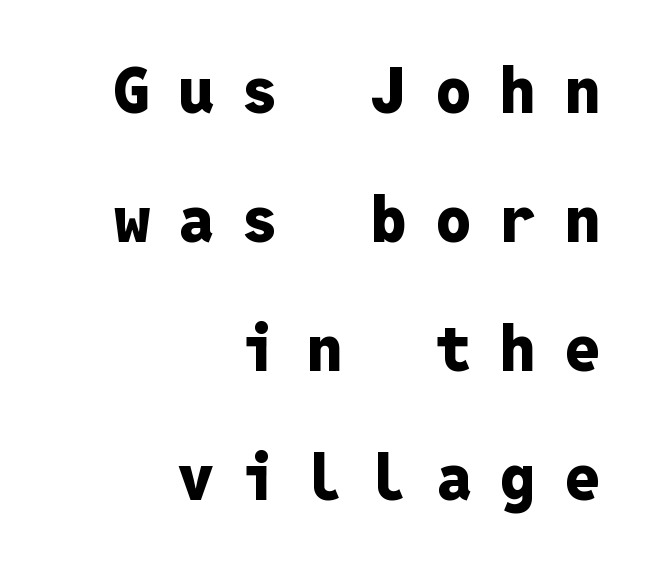
The image shows 63 px heavy sans-serif type, upright, monospaced; set right-aligned, loose line spacing (2.05x), unusually wide letter spacing (+0.46 em), not underlined; low stroke contrast and a medium x-height.
